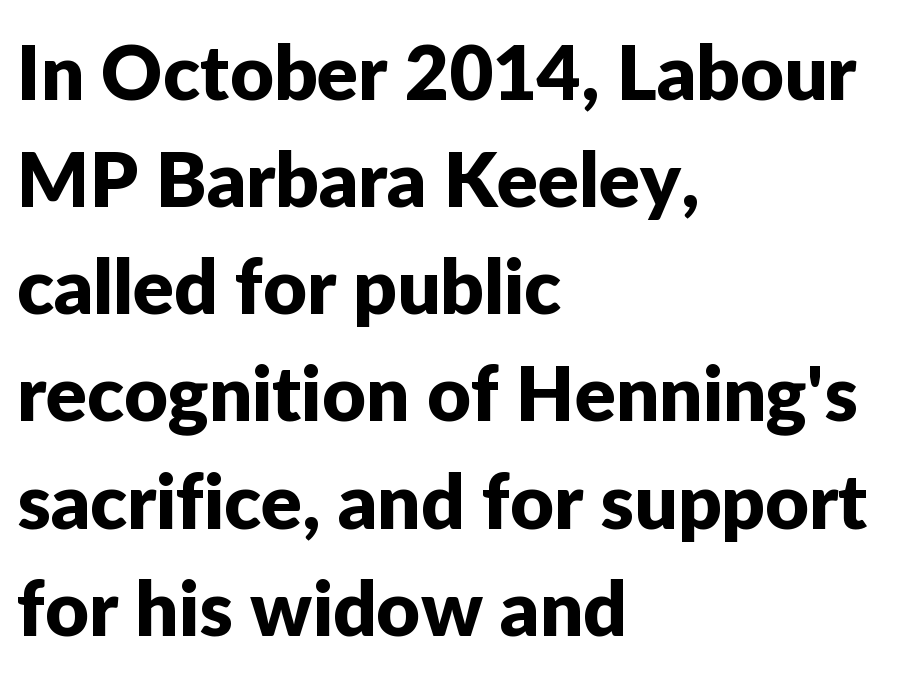
The zone under the glyphs is completely vacant. Does the copy run flush right? No — it runs flush left. Nothing sits at the stroke ends, so this counts as sans-serif. The rendering uses a moderate line-height, typical for paragraphs. This is roman type, the default non-slanted kind. There is no visible air inserted between adjacent glyphs.
